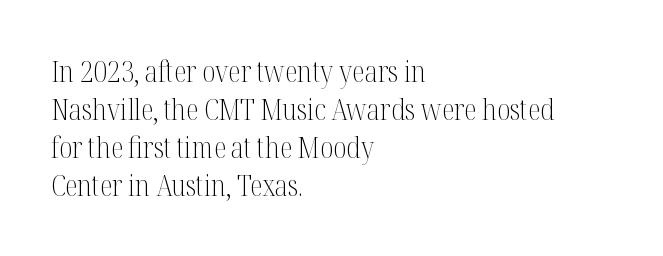
{"serif": "yes", "italic": "no", "bold": "no", "weight": "light", "width": "condensed", "stroke_contrast": "medium", "x_height": "medium", "monospaced": "no", "underline": "no", "align": "left", "line_spacing": "normal", "line_spacing_ratio": 1.31, "letter_spacing": "normal", "letter_spacing_em": 0.0, "glyph_px": 29}
